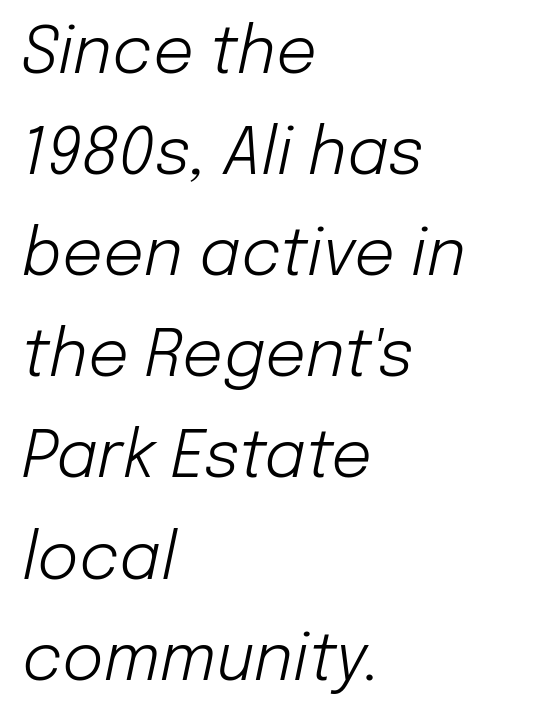
{"italic": "yes", "lean": "right", "slant_degrees": 12, "bold": "no", "weight": "light", "width": "normal", "stroke_contrast": "low", "x_height": "medium", "monospaced": "no", "underline": "no", "align": "left", "line_spacing": "normal", "line_spacing_ratio": 1.58, "letter_spacing": "normal", "letter_spacing_em": 0.0, "glyph_px": 64}
